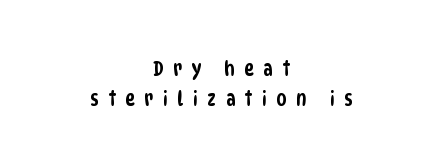
The image shows 21 px text type; set centered, normal line spacing (1.41x), unusually wide letter spacing (+0.44 em), not underlined.
